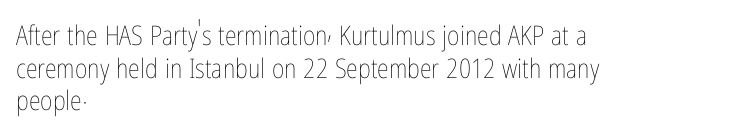
Q: Is the text bold? A: No.
Q: Is the text italic (slanted)? A: No, it is upright.
Q: Is the text underlined? A: No.
Q: How is the paragraph aligned? A: Left-aligned.
Q: Is the spacing between letters normal or unusually wide? A: Normal.
